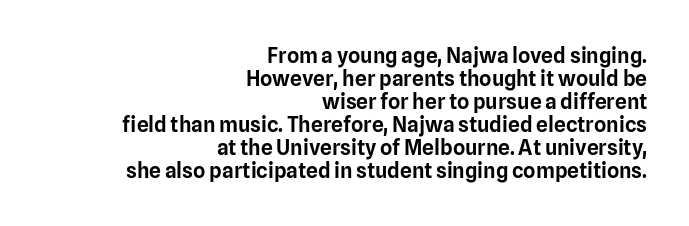
{"italic": "no", "underline": "no", "align": "right", "line_spacing": "tight", "line_spacing_ratio": 1.1, "letter_spacing": "normal", "letter_spacing_em": 0.0, "glyph_px": 21}
